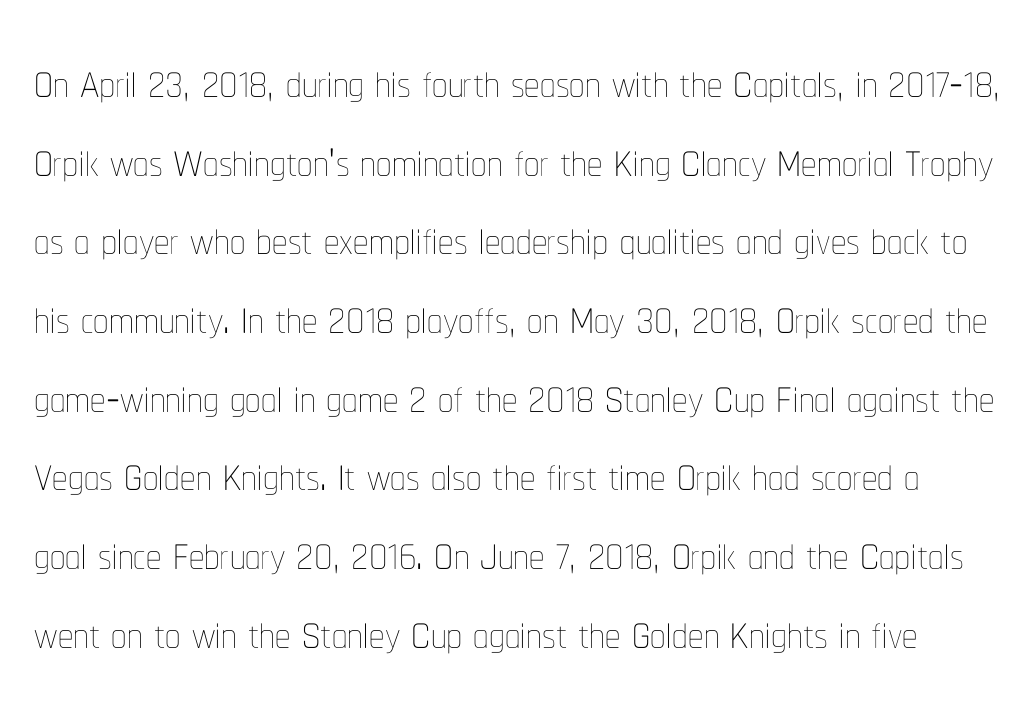
{"italic": "no", "bold": "no", "weight": "thin", "width": "condensed", "stroke_contrast": "low", "x_height": "medium", "monospaced": "no", "underline": "no", "line_spacing": "normal", "line_spacing_ratio": 1.29, "letter_spacing": "normal", "letter_spacing_em": 0.0, "glyph_px": 61}
